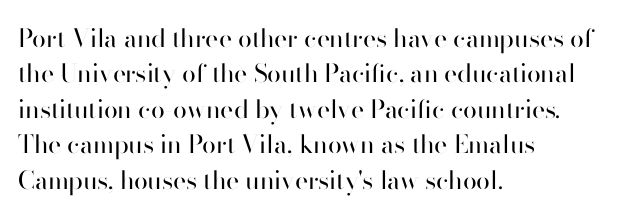
The image shows 25 px text type, upright; set left-aligned, normal line spacing (1.42x), normal letter spacing, not underlined.
